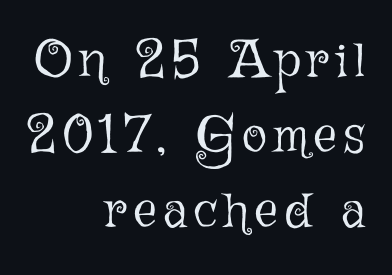
{"italic": "no", "bold": "no", "weight": "light", "width": "normal", "stroke_contrast": "low", "x_height": "medium", "monospaced": "no", "underline": "no", "align": "right", "line_spacing": "normal", "line_spacing_ratio": 1.44, "glyph_px": 52}
